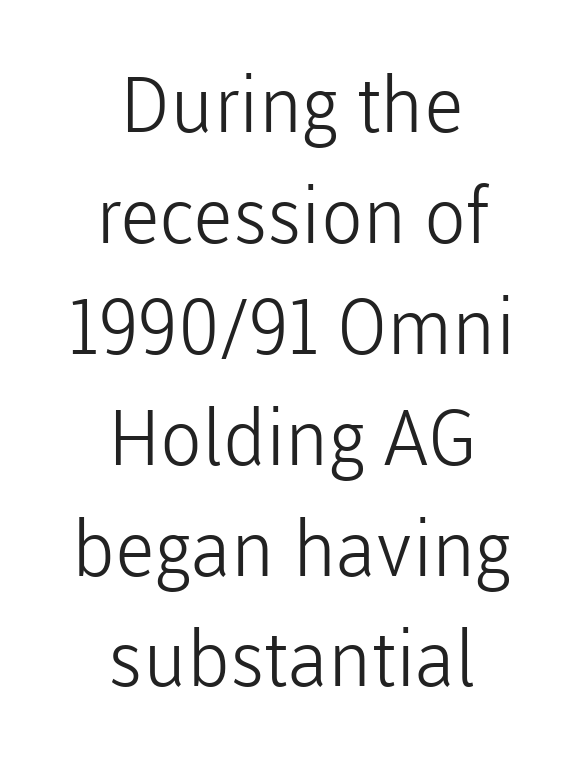
The image shows 77 px light sans-serif type, upright; set centered, normal line spacing (1.44x), normal letter spacing, not underlined; low stroke contrast and a medium x-height.
